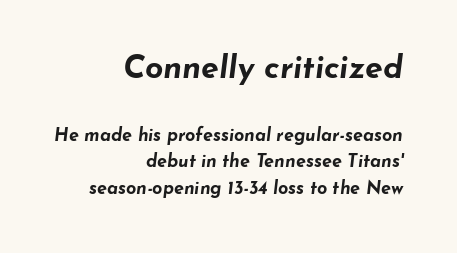
Each letter keeps its own natural width here, so spacing adapts to shape. Words float on clear page, feet unadorned. The face used here has a pronounced slope to its letters. Horizontally, the lines are justified to the trailing edge only. Students, this is bold: see how much ink each stroke carries. The designer gave the opening block more size than the closing block.
